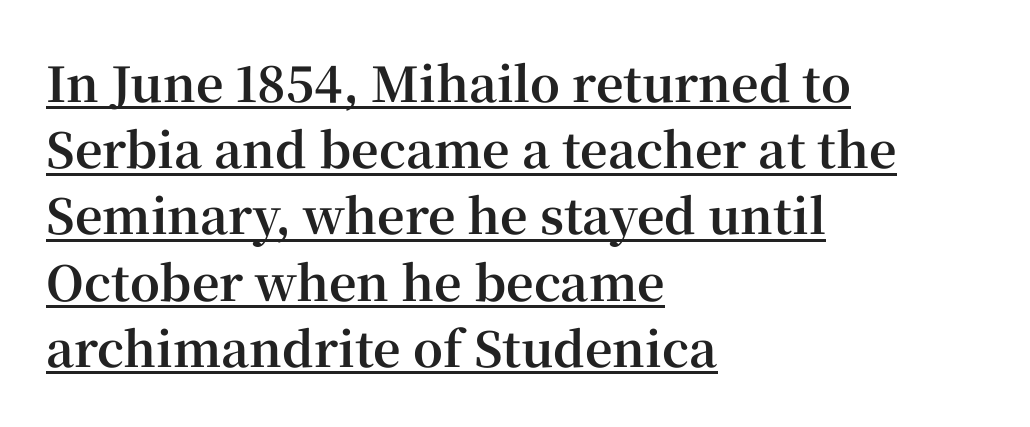
Q: Is the text bold? A: Yes.
Q: Is the text italic (slanted)? A: No, it is upright.
Q: Is the typeface a serif or a sans-serif typeface? A: Serif.
Q: Is the text underlined? A: Yes.
Q: How is the paragraph aligned? A: Left-aligned.
Q: Is the spacing between letters normal or unusually wide? A: Normal.
Q: Is the spacing between lines tight, normal or loose? A: Normal.
Q: Width (condensed, normal, or wide)? A: Normal.
Q: Stroke contrast? A: High.
Q: x-height? A: Medium.
Q: Monospaced? A: No.
